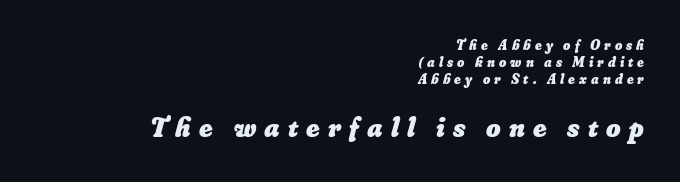
Q: Is the text bold? A: Yes.
Q: Is the text underlined? A: No.
Q: How is the paragraph aligned? A: Right-aligned.
Q: Is the spacing between letters normal or unusually wide? A: Unusually wide.
Q: Which block of text is set in a larger size, the first (top) or the second (bottom)? A: The second (bottom) one.
Q: Width (condensed, normal, or wide)? A: Normal.
Q: Stroke contrast? A: Low.
Q: x-height? A: Small.
Q: Monospaced? A: No.
